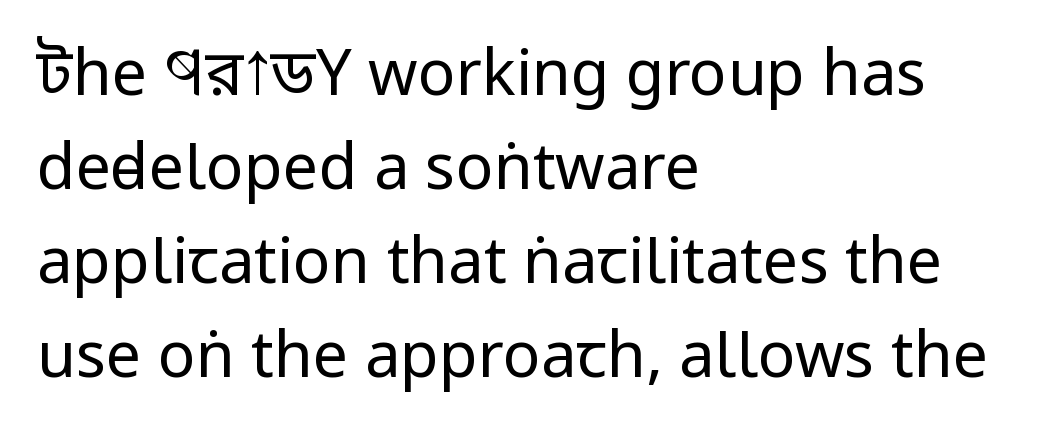
Q: Is the text bold? A: No.
Q: Is the text italic (slanted)? A: No, it is upright.
Q: Is the typeface a serif or a sans-serif typeface? A: Sans-serif.
Q: Is the text underlined? A: No.
Q: How is the paragraph aligned? A: Left-aligned.
Q: Is the spacing between letters normal or unusually wide? A: Normal.
Q: Is the spacing between lines tight, normal or loose? A: Normal.
Q: Width (condensed, normal, or wide)? A: Condensed.
Q: Stroke contrast? A: Low.
Q: x-height? A: Large.
Q: Monospaced? A: No.
